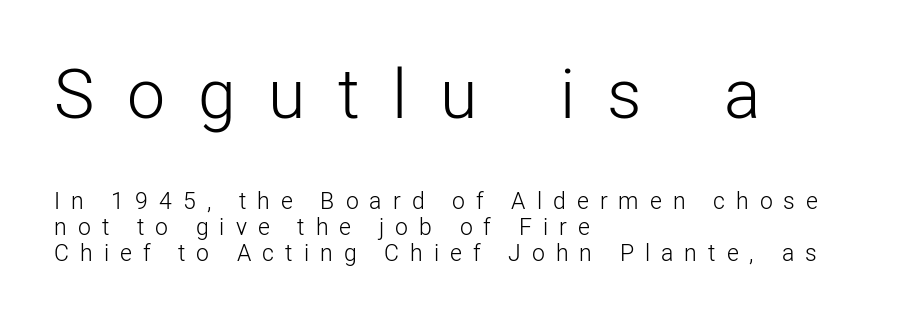
{"serif": "no", "italic": "no", "bold": "no", "weight": "light", "width": "normal", "stroke_contrast": "low", "x_height": "medium", "monospaced": "no", "underline": "no", "align": "left", "line_spacing": "tight", "line_spacing_ratio": 1.15, "letter_spacing": "wide", "letter_spacing_em": 0.48, "larger_block": "first", "size_ratio": 2.96, "glyph_px": 68}
